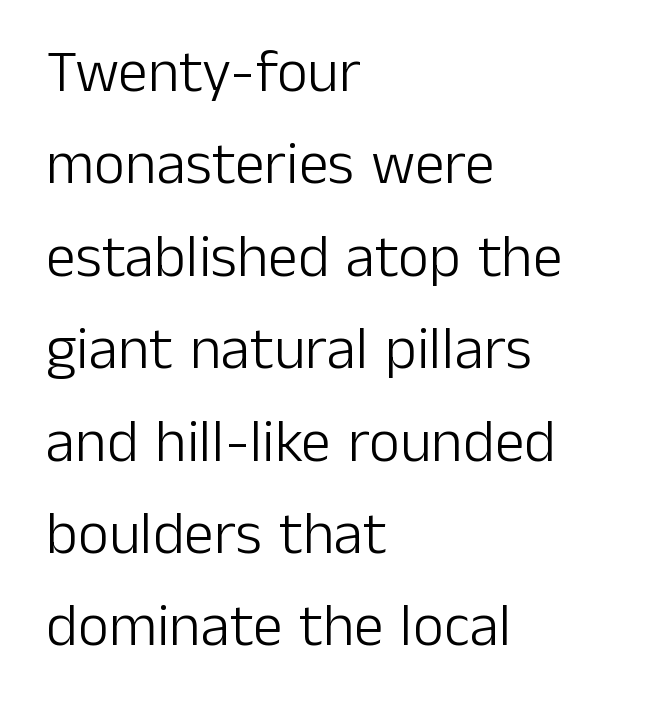
A classic flush-left, rag-right setting is used for this passage. Heft: none added — not bold. A normal amount of white space separates one row of letters from the next. This is the regular roman posture of the typeface.
